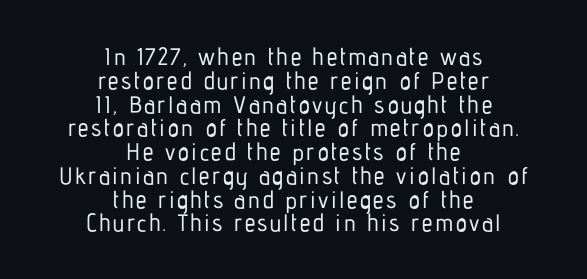
{"italic": "no", "underline": "no", "align": "center", "line_spacing": "tight", "line_spacing_ratio": 0.99, "glyph_px": 24}
